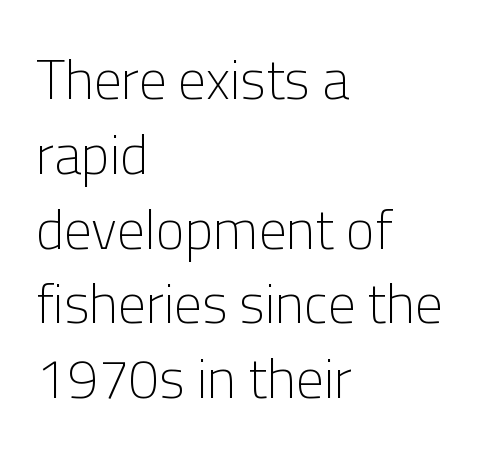
{"serif": "no", "italic": "no", "bold": "no", "weight": "light", "width": "normal", "stroke_contrast": "low", "x_height": "medium", "monospaced": "no", "underline": "no", "align": "left", "line_spacing": "normal", "line_spacing_ratio": 1.36, "letter_spacing": "normal", "letter_spacing_em": 0.0, "glyph_px": 55}
